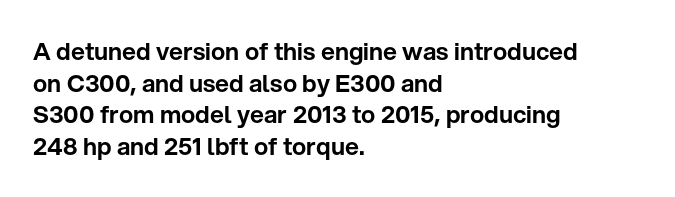
{"italic": "no", "underline": "no", "align": "left", "line_spacing": "normal", "line_spacing_ratio": 1.32, "letter_spacing": "normal", "letter_spacing_em": 0.0, "glyph_px": 24}
